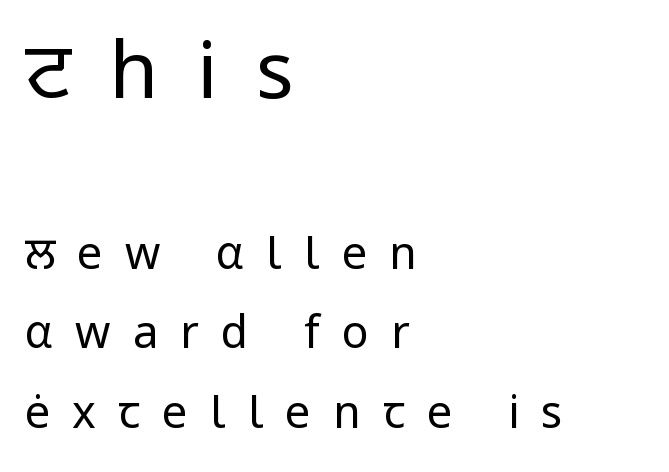
{"serif": "no", "italic": "no", "bold": "no", "weight": "regular", "width": "normal", "stroke_contrast": "low", "x_height": "medium", "monospaced": "no", "underline": "no", "align": "left", "line_spacing_ratio": 1.76, "letter_spacing": "wide", "letter_spacing_em": 0.49, "larger_block": "first", "size_ratio": 1.76, "glyph_px": 79}
